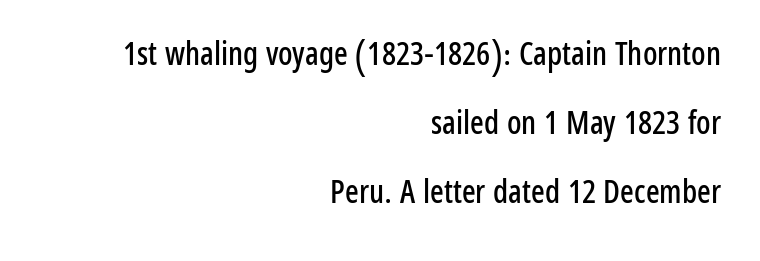
Airy leading. Rendered with straight, roman letterforms. Looks like regular typesetting: each glyph gets only the width it needs. The setting favours the right margin, as signatures and pull-quotes sometimes do. Students, note that the glyphs here touch the page at normal intervals.
